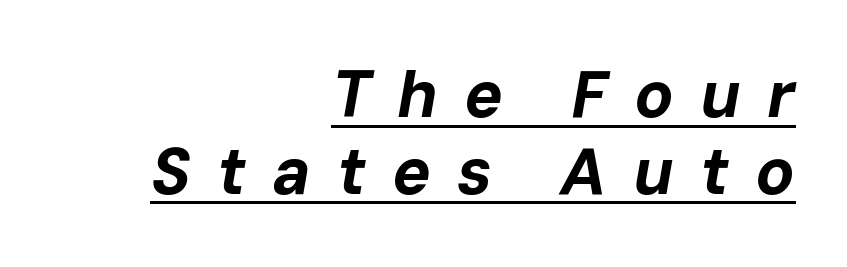
{"italic": "yes", "lean": "right", "slant_degrees": 10, "bold": "yes", "weight": "bold", "width": "normal", "stroke_contrast": "low", "x_height": "medium", "monospaced": "no", "underline": "yes", "align": "right", "line_spacing_ratio": 1.18, "letter_spacing": "wide", "letter_spacing_em": 0.4, "glyph_px": 65}
